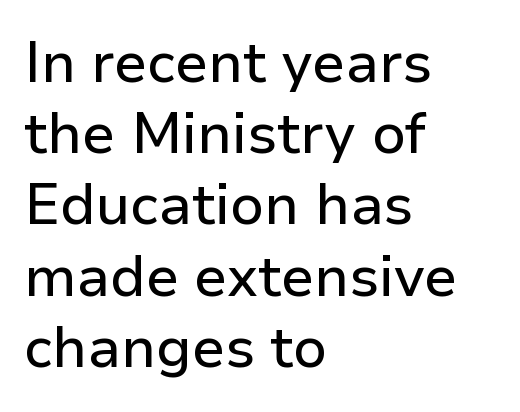
The image shows 57 px sans-serif type, upright; set left-aligned, normal line spacing (1.25x), normal letter spacing, not underlined; low stroke contrast and a medium x-height.
